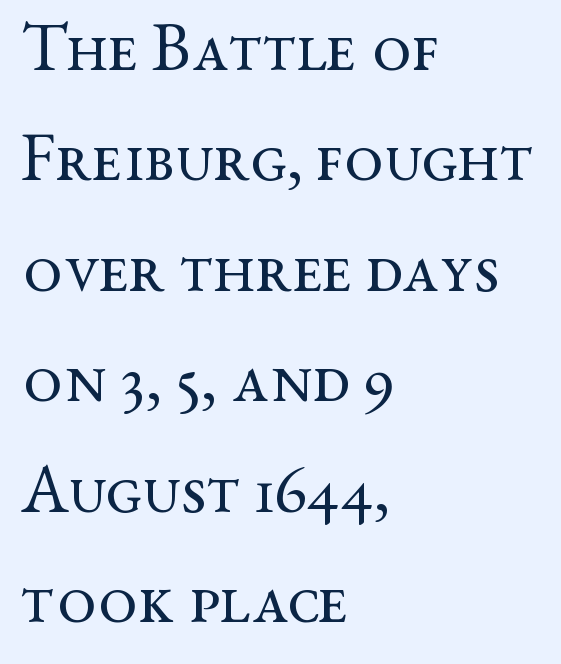
Successive baselines arrive at the customary interval. Line starts are locked; line ends wander. Lines of text with bare space underneath. The characters display serif detailing at their extremities.
